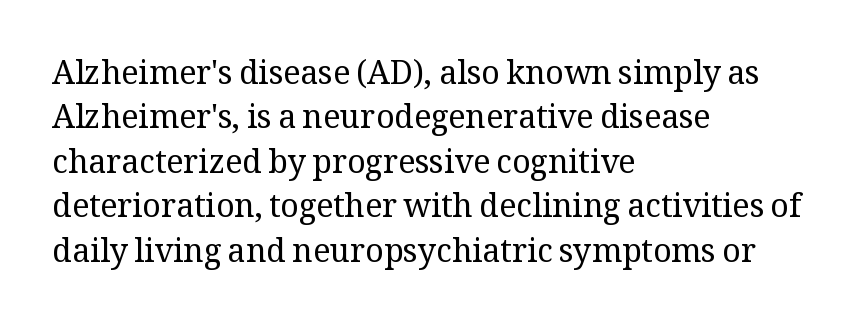
The image shows 32 px regular-weight serif type, upright; set left-aligned, normal line spacing (1.39x), normal letter spacing, not underlined; medium stroke contrast and a medium x-height.
